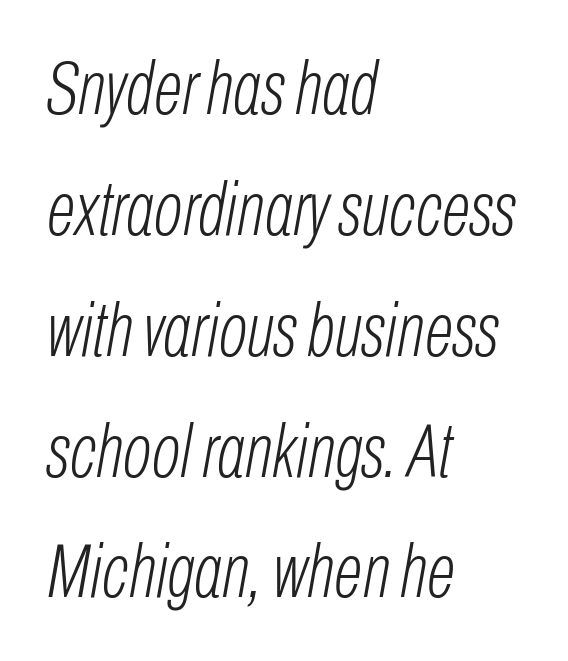
The image shows 76 px light, condensed type, italic (leaning right); set left-aligned, normal line spacing (1.59x), normal letter spacing, not underlined; low stroke contrast and a medium x-height.
